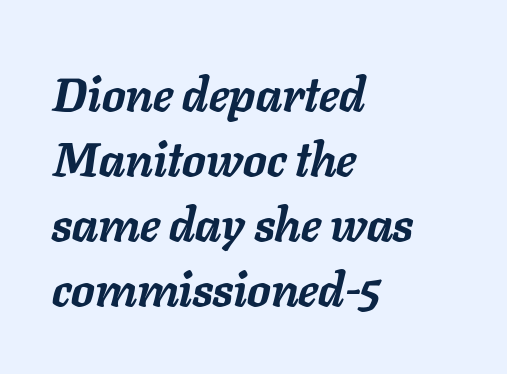
Q: Is the text bold? A: Yes.
Q: Is the text italic (slanted)? A: Yes, it leans right by about 11 degrees.
Q: Is the text underlined? A: No.
Q: How is the paragraph aligned? A: Left-aligned.
Q: Is the spacing between letters normal or unusually wide? A: Normal.
Q: Is the spacing between lines tight, normal or loose? A: Normal.
Q: Width (condensed, normal, or wide)? A: Normal.
Q: Stroke contrast? A: Low.
Q: x-height? A: Medium.
Q: Monospaced? A: No.
